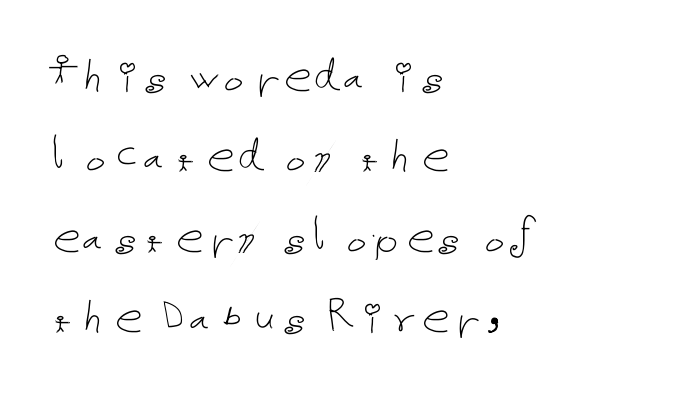
The image shows 55 px thin type, upright; set left-aligned, normal line spacing (1.46x), normal letter spacing, not underlined; low stroke contrast and a medium x-height.
